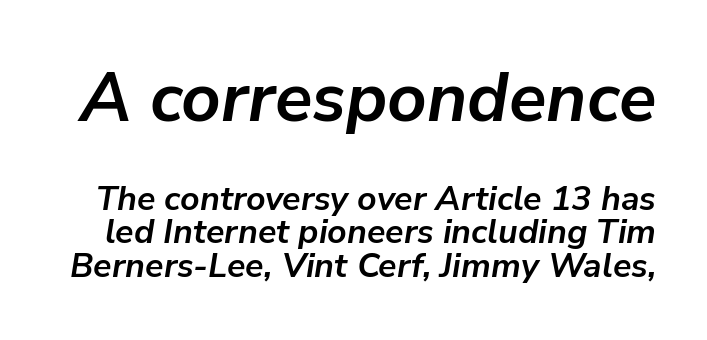
The image shows 69 px semibold type, italic (leaning right); set tight line spacing (0.99x), normal letter spacing, not underlined; the first (top) block is 2.03x larger; low stroke contrast and a medium x-height.
